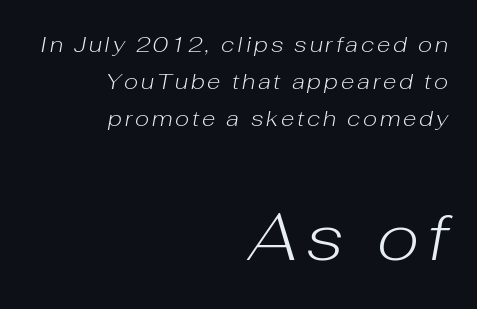
{"italic": "yes", "lean": "right", "slant_degrees": 10, "bold": "no", "weight": "light", "width": "normal", "stroke_contrast": "low", "x_height": "medium", "monospaced": "no", "underline": "no", "align": "right", "line_spacing": "normal", "line_spacing_ratio": 1.68, "larger_block": "second", "size_ratio": 3.0, "glyph_px": 66}
